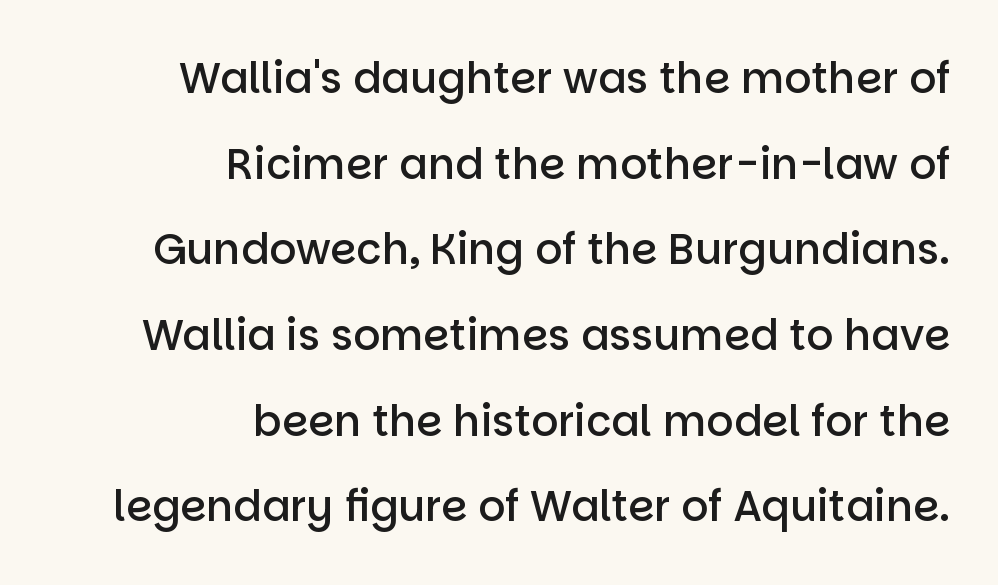
Whoever set this chose breathing room over compactness in the vertical rhythm. Each letter keeps its own natural width here, so spacing adapts to shape. Posture: straight, roman, zero tilt. Beneath every word, the page is bare. Look at the tracking — it's just the regular setting, nothing added.
